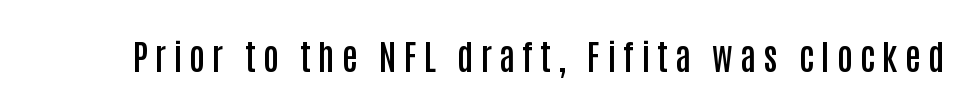
Q: Is the text bold? A: Semi-bold.
Q: Is the text italic (slanted)? A: No, it is upright.
Q: Is the typeface a serif or a sans-serif typeface? A: Sans-serif.
Q: Is the text underlined? A: No.
Q: Is the spacing between letters normal or unusually wide? A: Unusually wide.
Q: Width (condensed, normal, or wide)? A: Condensed.
Q: Stroke contrast? A: Low.
Q: x-height? A: Large.
Q: Monospaced? A: No.
